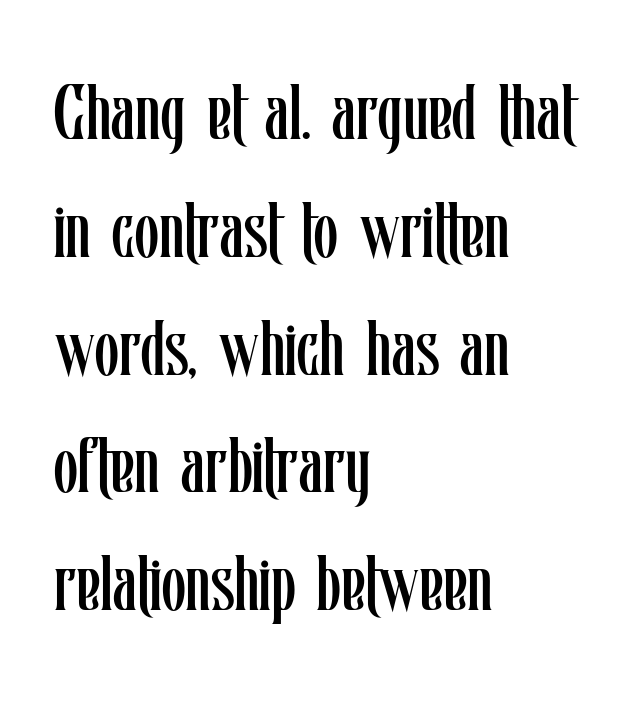
The image shows 78 px regular-weight, condensed type, upright; set left-aligned, normal line spacing (1.51x), normal letter spacing, not underlined; low stroke contrast and a medium x-height.
